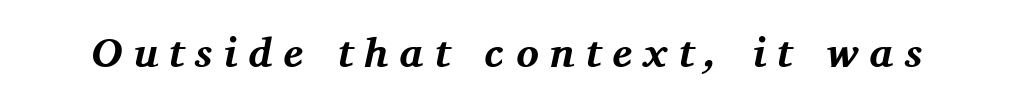
{"serif": "yes", "italic": "yes", "lean": "right", "slant_degrees": 11, "bold": "yes", "weight": "bold", "width": "normal", "stroke_contrast": "medium", "x_height": "medium", "monospaced": "no", "underline": "no", "letter_spacing": "wide", "letter_spacing_em": 0.27, "glyph_px": 42}
